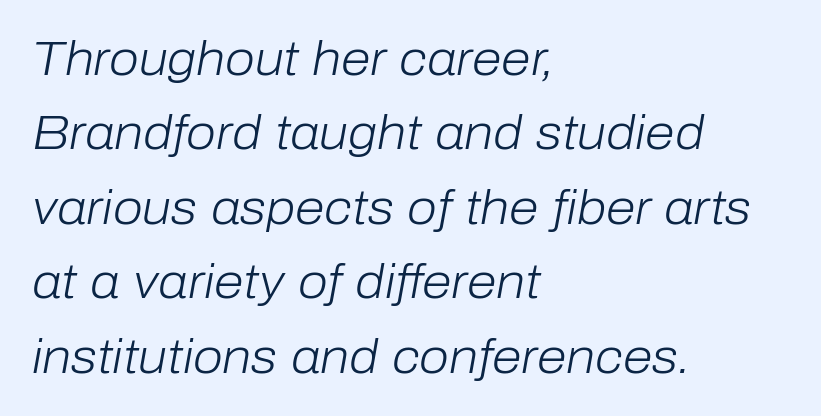
Q: Is the text bold? A: No.
Q: Is the text italic (slanted)? A: Yes, it leans right by about 10 degrees.
Q: Is the text underlined? A: No.
Q: How is the paragraph aligned? A: Left-aligned.
Q: Is the spacing between letters normal or unusually wide? A: Normal.
Q: Is the spacing between lines tight, normal or loose? A: Normal.
Q: Width (condensed, normal, or wide)? A: Normal.
Q: Stroke contrast? A: Low.
Q: x-height? A: Medium.
Q: Monospaced? A: No.
